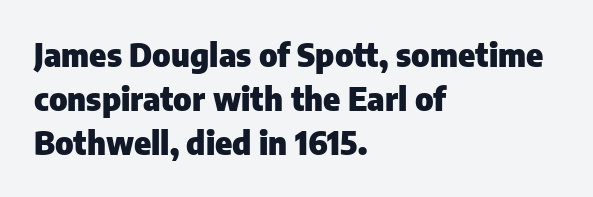
The image shows 32 px heavy sans-serif type, upright; set left-aligned, normal line spacing (1.37x), normal letter spacing, not underlined; low stroke contrast and a medium x-height.
